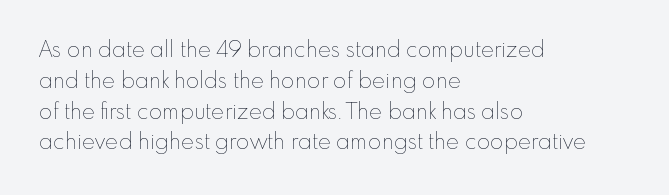
The image shows 22 px text type, upright; set left-aligned, normal line spacing (1.4x), normal letter spacing, not underlined.
